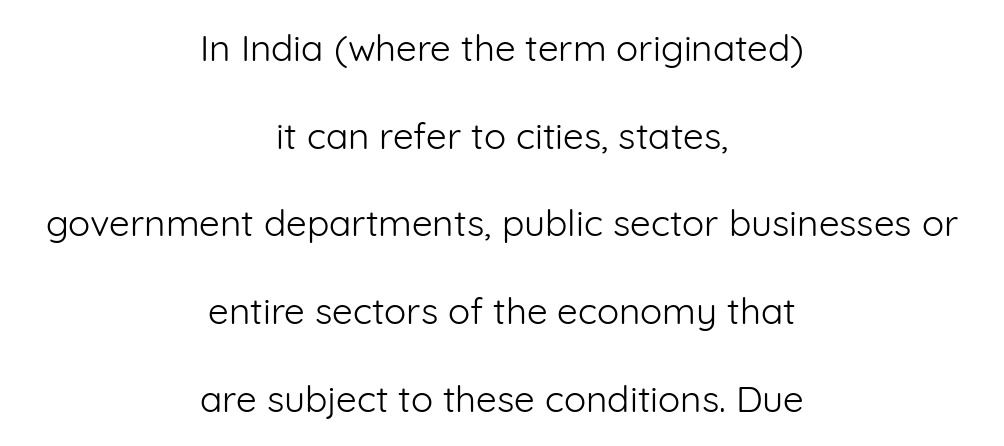
{"serif": "no", "italic": "no", "bold": "no", "weight": "light", "width": "normal", "stroke_contrast": "low", "x_height": "medium", "monospaced": "no", "underline": "no", "align": "center", "line_spacing": "loose", "line_spacing_ratio": 2.37, "letter_spacing": "normal", "letter_spacing_em": 0.0, "glyph_px": 37}
